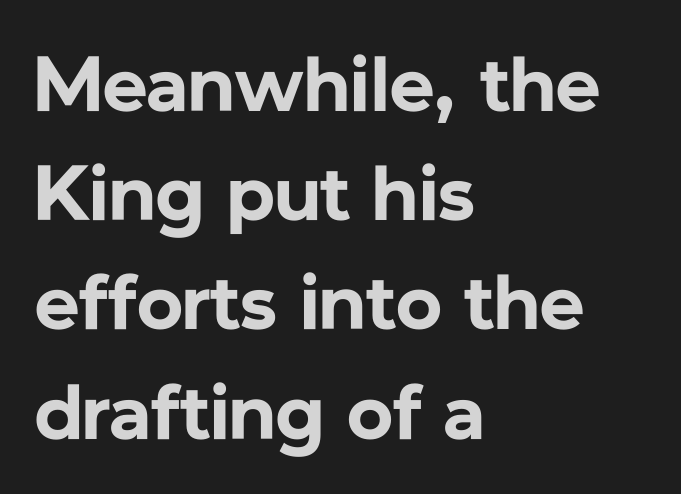
{"serif": "no", "italic": "no", "bold": "yes", "weight": "bold", "width": "normal", "stroke_contrast": "low", "x_height": "medium", "monospaced": "no", "underline": "no", "align": "left", "line_spacing": "normal", "line_spacing_ratio": 1.4, "letter_spacing": "normal", "letter_spacing_em": 0.0, "glyph_px": 78}
